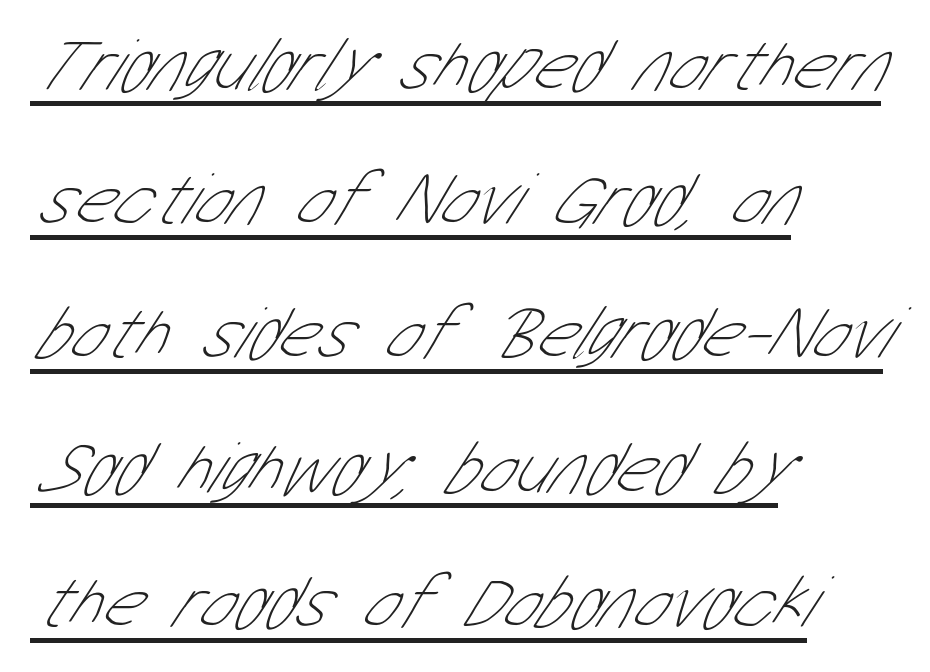
{"serif": "no", "bold": "no", "weight": "thin", "width": "condensed", "stroke_contrast": "low", "x_height": "medium", "monospaced": "no", "underline": "yes", "align": "left", "line_spacing_ratio": 1.79, "letter_spacing": "normal", "letter_spacing_em": 0.0, "glyph_px": 75}
